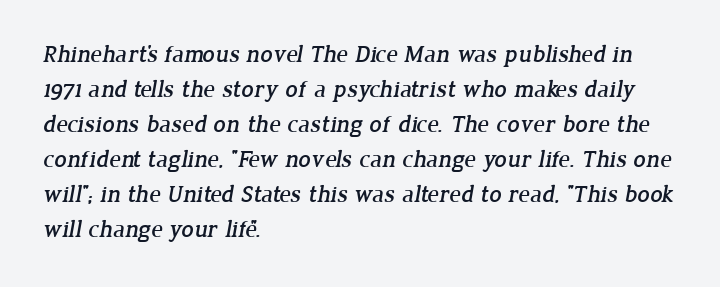
Students, note that the glyphs here touch the page at normal intervals. Left-aligned paragraph, ragged on the right. Check the space under the baseline: it is left empty. Notice how descenders clear the ascenders below comfortably — that's standard leading.
